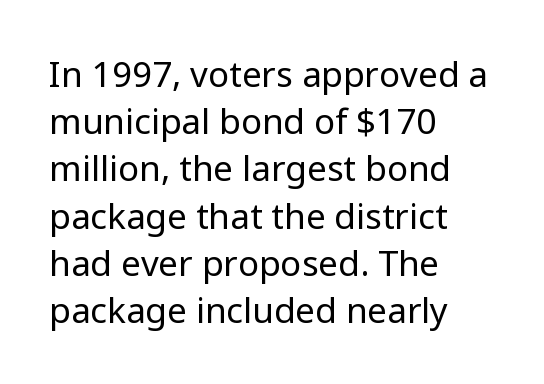
Posture: vertical. How would I describe the line gaps? Plain and ordinary. Type without underlining. Teacher's note: observe the even left margin — that is flush-left alignment. Characters follow at the spacing the type designer built in. Summary of weight: not heavy and not bold.
